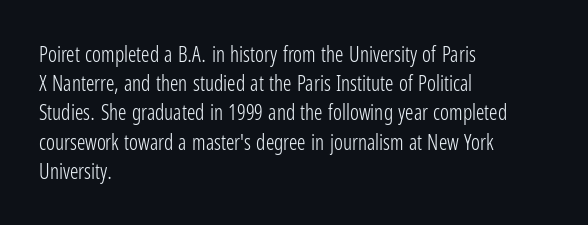
Q: Is the text bold? A: No.
Q: Is the text italic (slanted)? A: No, it is upright.
Q: Is the text underlined? A: No.
Q: How is the paragraph aligned? A: Left-aligned.
Q: Is the spacing between letters normal or unusually wide? A: Normal.
Q: Is the spacing between lines tight, normal or loose? A: Normal.
